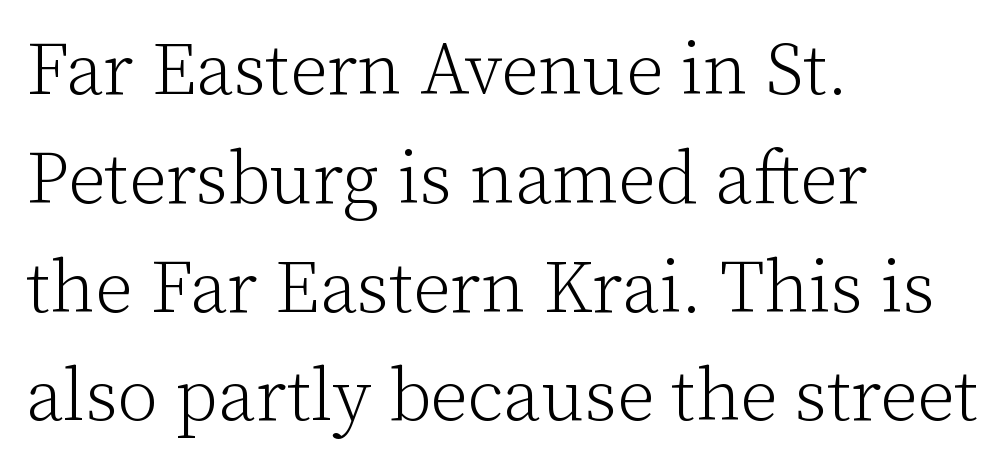
{"serif": "yes", "italic": "no", "bold": "no", "weight": "light", "width": "normal", "stroke_contrast": "low", "x_height": "medium", "monospaced": "no", "underline": "no", "align": "left", "line_spacing": "normal", "line_spacing_ratio": 1.47, "letter_spacing": "normal", "letter_spacing_em": 0.0, "glyph_px": 74}
